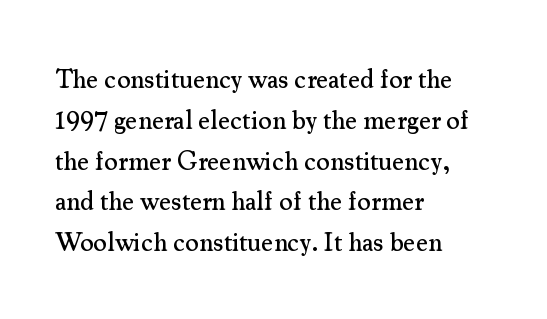
{"italic": "no", "underline": "no", "align": "left", "line_spacing": "normal", "line_spacing_ratio": 1.57, "letter_spacing": "normal", "letter_spacing_em": 0.0, "glyph_px": 26}
